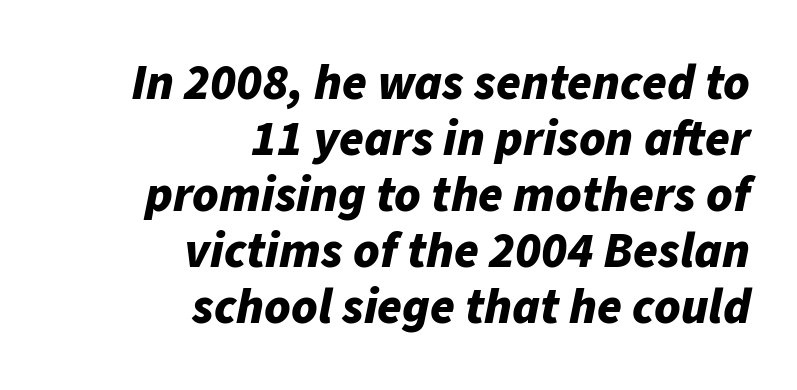
{"italic": "yes", "lean": "right", "slant_degrees": 11, "bold": "yes", "weight": "bold", "width": "normal", "stroke_contrast": "low", "x_height": "medium", "monospaced": "no", "underline": "no", "align": "right", "line_spacing": "tight", "line_spacing_ratio": 1.12, "letter_spacing": "normal", "letter_spacing_em": 0.0, "glyph_px": 50}
